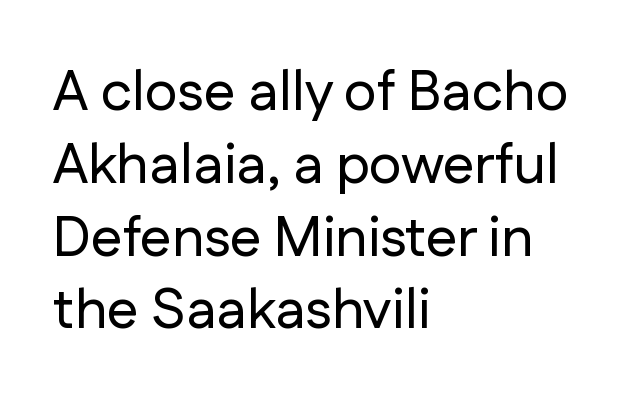
The rendering uses natural spacing where letterforms have individual widths. Type without underlining. Italic? Not at all — the glyphs are vertical. Typeset ragged right — the left edge is the straight one.
